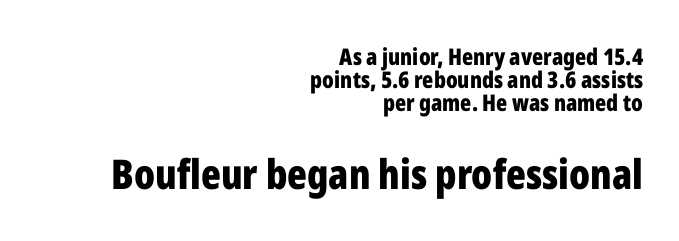
The image shows 41 px bold, condensed sans-serif type, upright; set right-aligned, tight line spacing (0.99x), normal letter spacing, not underlined; the second (bottom) block is 1.78x larger; low stroke contrast and a medium x-height.
